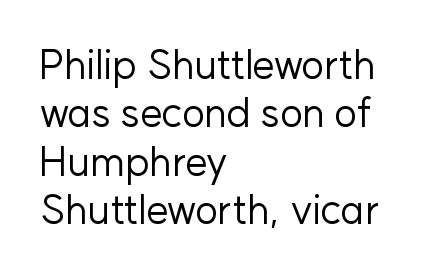
The specimen omits any rule beneath the text block's lines. Quick note: not italic, upright. Teacher's note: observe the even left margin — that is flush-left alignment. You can tell from the bare stems that sans-serif type was used. Character widths vary here, with narrow letters taking less room than wide ones.
